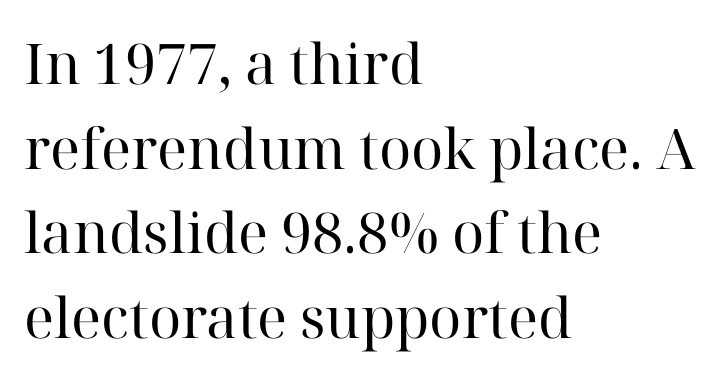
Q: Is the text bold? A: No.
Q: Is the text italic (slanted)? A: No, it is upright.
Q: Is the typeface a serif or a sans-serif typeface? A: Serif.
Q: Is the text underlined? A: No.
Q: How is the paragraph aligned? A: Left-aligned.
Q: Is the spacing between letters normal or unusually wide? A: Normal.
Q: Is the spacing between lines tight, normal or loose? A: Normal.
Q: Width (condensed, normal, or wide)? A: Normal.
Q: Stroke contrast? A: High.
Q: x-height? A: Medium.
Q: Monospaced? A: No.
